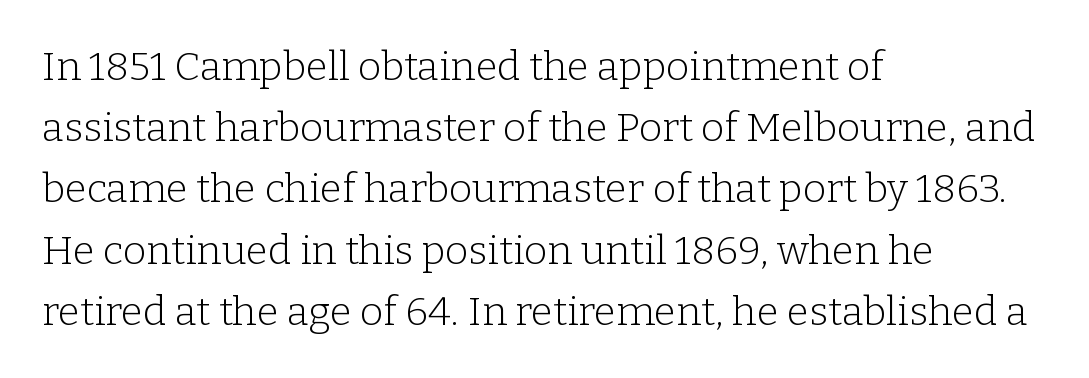
The image shows 40 px light serif type, upright; set left-aligned, normal line spacing (1.53x), normal letter spacing, not underlined; low stroke contrast and a medium x-height.
